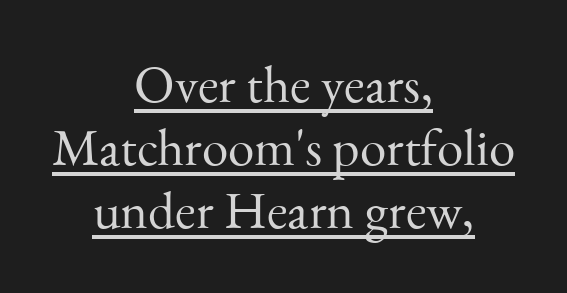
Here the designer chose a conventional face with non-uniform glyph widths. If you drew a line through each stem, it would be perfectly vertical. The characters are drawn with everyday or finer stroke widths. Is there an underline? Yes — a line sits under the letters. The gaps between neighbouring characters are ordinary and unremarkable. Every row of glyphs is offset so its center matches the block's center.
